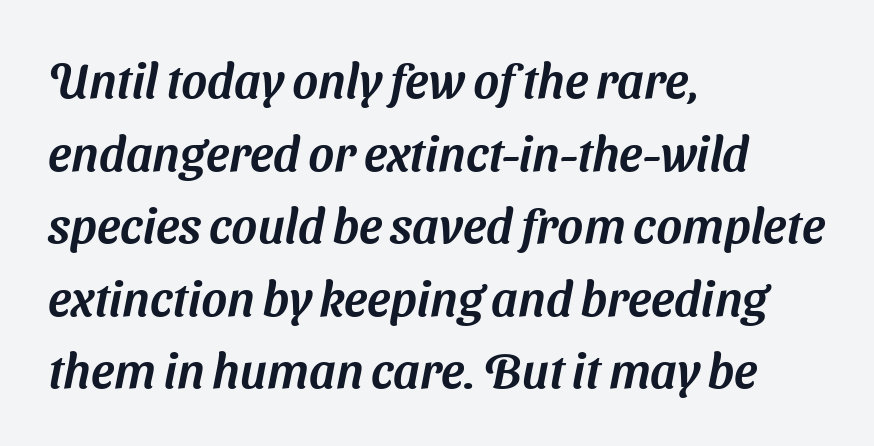
Q: Is the typeface a serif or a sans-serif typeface? A: Sans-serif.
Q: Is the text underlined? A: No.
Q: How is the paragraph aligned? A: Left-aligned.
Q: Is the spacing between letters normal or unusually wide? A: Normal.
Q: Is the spacing between lines tight, normal or loose? A: Normal.
Q: Width (condensed, normal, or wide)? A: Normal.
Q: Stroke contrast? A: Medium.
Q: x-height? A: Medium.
Q: Monospaced? A: No.
